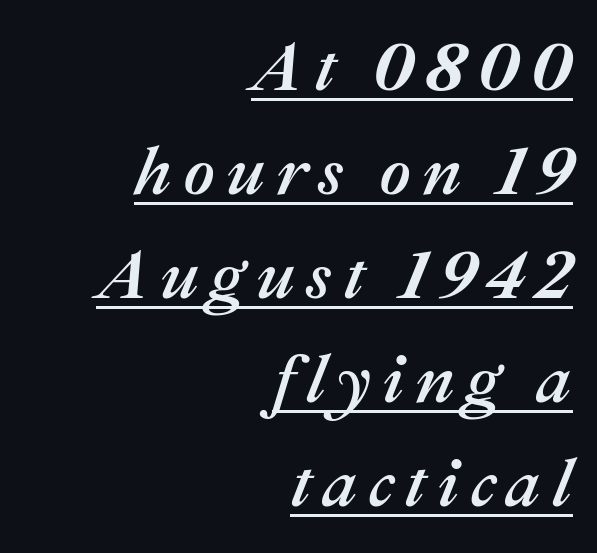
Q: Is the text italic (slanted)? A: Yes, it leans right by about 22 degrees.
Q: Is the text underlined? A: Yes.
Q: How is the paragraph aligned? A: Right-aligned.
Q: Is the spacing between lines tight, normal or loose? A: Normal.
Q: Width (condensed, normal, or wide)? A: Normal.
Q: Stroke contrast? A: Medium.
Q: x-height? A: Medium.
Q: Monospaced? A: No.
